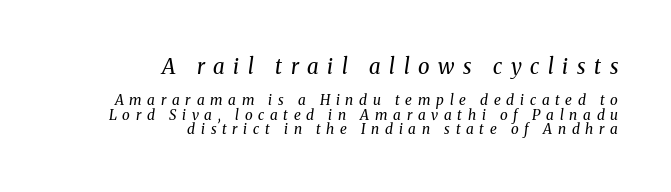
{"italic": "yes", "lean": "right", "slant_degrees": 8, "bold": "no", "underline": "no", "align": "right", "line_spacing": "tight", "line_spacing_ratio": 1.03, "letter_spacing": "wide", "letter_spacing_em": 0.41, "larger_block": "first", "size_ratio": 1.5, "glyph_px": 21}
